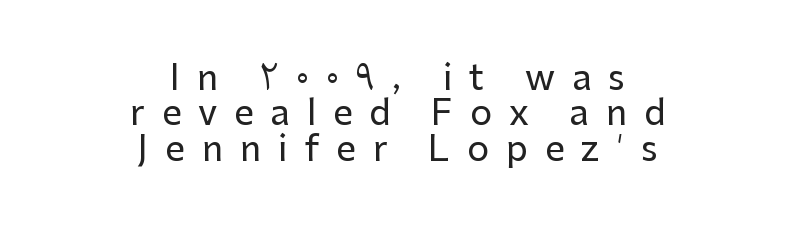
{"serif": "no", "italic": "no", "width": "normal", "stroke_contrast": "low", "x_height": "medium", "monospaced": "no", "underline": "no", "align": "center", "line_spacing": "tight", "line_spacing_ratio": 1.01, "letter_spacing": "wide", "letter_spacing_em": 0.48, "glyph_px": 35}
